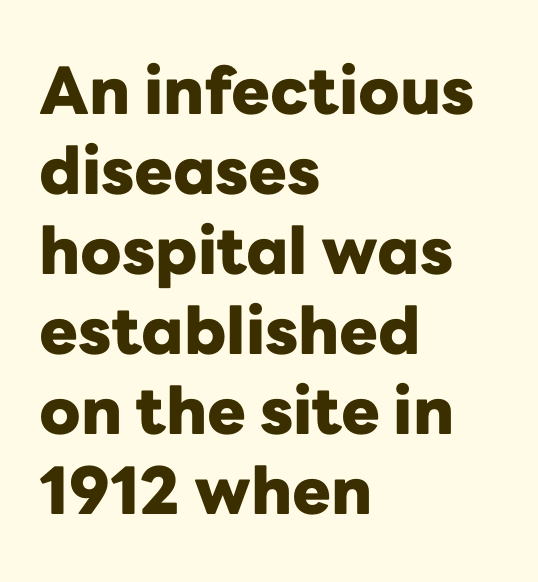
The image shows 65 px heavy sans-serif type, upright; set left-aligned, line spacing 1.23x, normal letter spacing, not underlined; low stroke contrast and a medium x-height.
